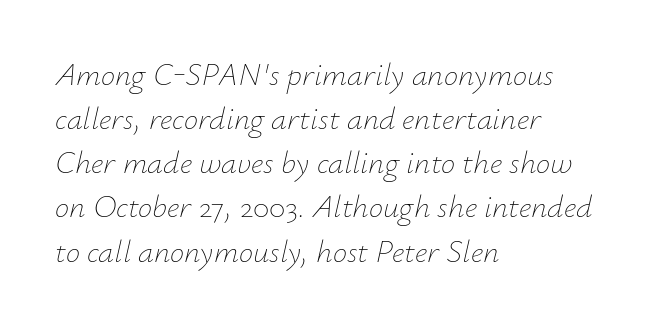
The image shows 32 px thin type, italic (leaning right); set left-aligned, normal line spacing (1.38x), normal letter spacing, not underlined; low stroke contrast and a small x-height.
